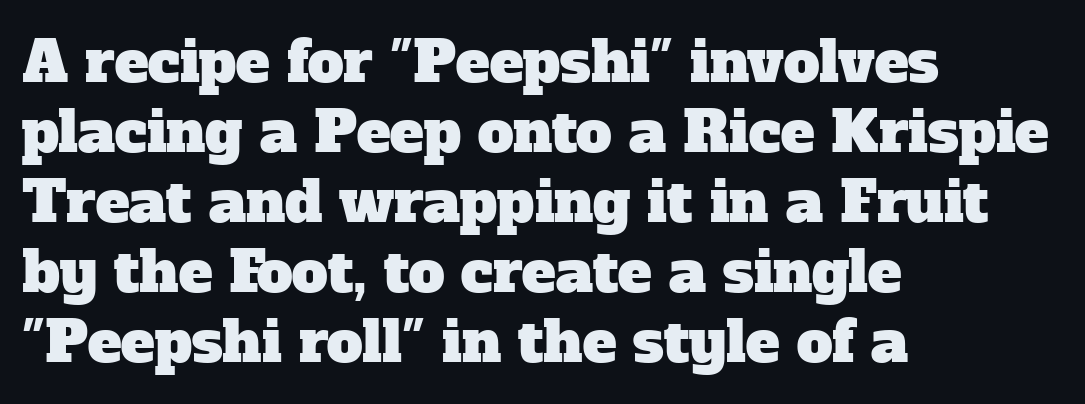
Q: Is the typeface a serif or a sans-serif typeface? A: Serif.
Q: Is the text underlined? A: No.
Q: How is the paragraph aligned? A: Left-aligned.
Q: Is the spacing between letters normal or unusually wide? A: Normal.
Q: Width (condensed, normal, or wide)? A: Normal.
Q: Stroke contrast? A: Low.
Q: x-height? A: Medium.
Q: Monospaced? A: No.
